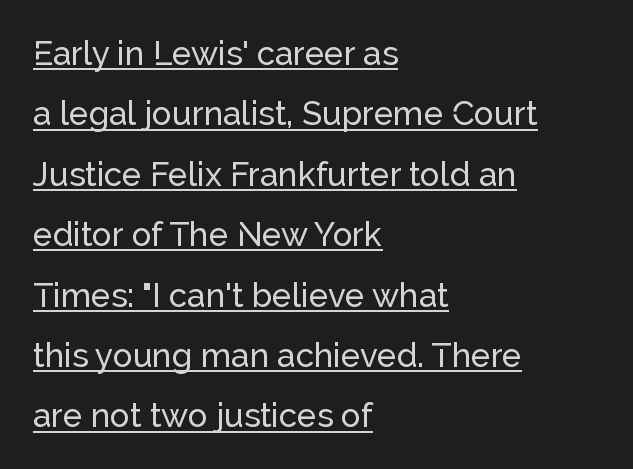
The image shows 33 px sans-serif type, upright; set left-aligned, line spacing 1.83x, normal letter spacing, underlined; low stroke contrast and a medium x-height.
